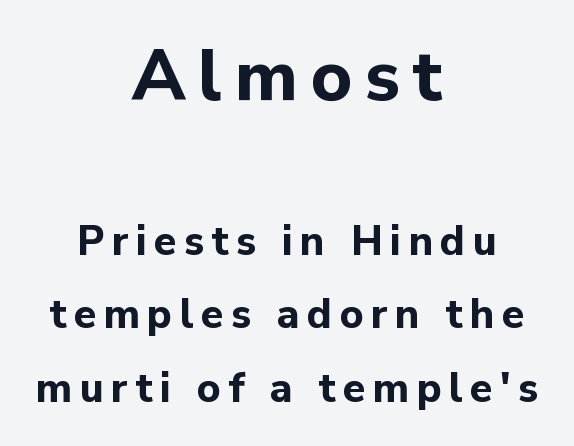
Q: Is the text bold? A: Yes.
Q: Is the text italic (slanted)? A: No, it is upright.
Q: Is the typeface a serif or a sans-serif typeface? A: Sans-serif.
Q: Is the text underlined? A: No.
Q: How is the paragraph aligned? A: Centered.
Q: Which block of text is set in a larger size, the first (top) or the second (bottom)? A: The first (top) one.
Q: Width (condensed, normal, or wide)? A: Normal.
Q: Stroke contrast? A: Low.
Q: x-height? A: Medium.
Q: Monospaced? A: No.
